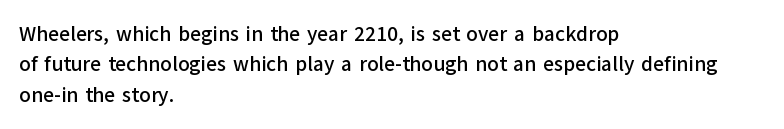
Q: Is the text italic (slanted)? A: No, it is upright.
Q: Is the text underlined? A: No.
Q: How is the paragraph aligned? A: Left-aligned.
Q: Is the spacing between letters normal or unusually wide? A: Normal.
Q: Is the spacing between lines tight, normal or loose? A: Normal.
